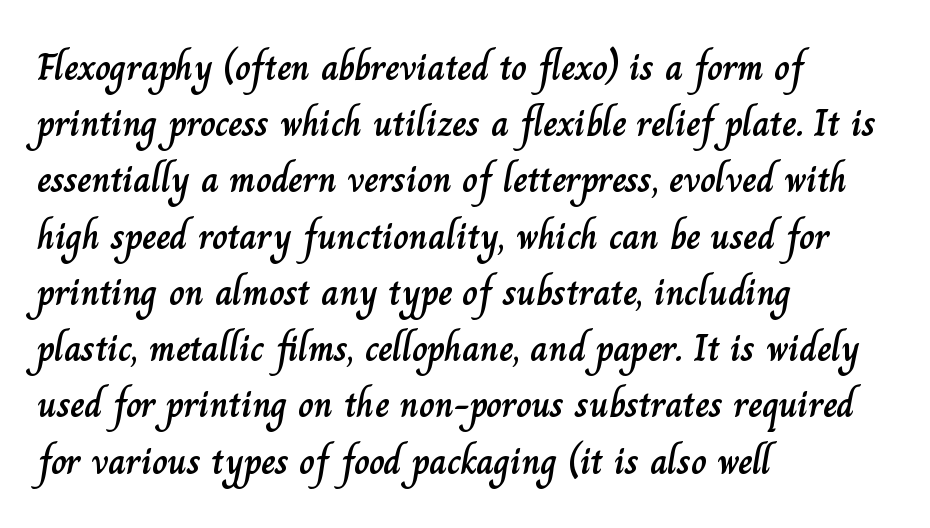
The space directly below the letters is spotless. Think of a printed novel: that variable character pitch is what you see here. You could call the tracking neutral — neither tight nor loose. Honestly, the row spacing looks completely unremarkable. Visually the block forms a straight wall on the left and a jagged coastline on the right.
